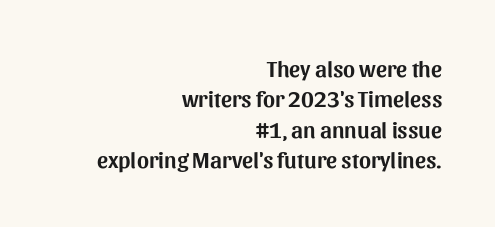
Q: Is the text italic (slanted)? A: No, it is upright.
Q: Is the text underlined? A: No.
Q: How is the paragraph aligned? A: Right-aligned.
Q: Is the spacing between letters normal or unusually wide? A: Normal.
Q: Is the spacing between lines tight, normal or loose? A: Normal.
